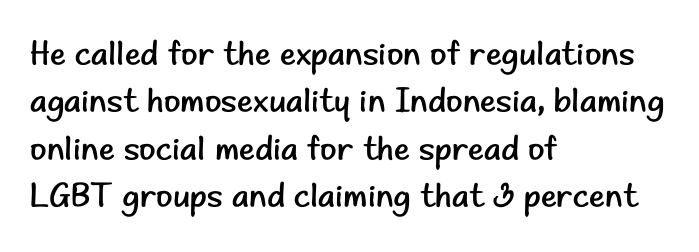
The image shows 34 px regular-weight sans-serif type, upright; set left-aligned, normal line spacing (1.39x), normal letter spacing, not underlined; low stroke contrast and a small x-height.
